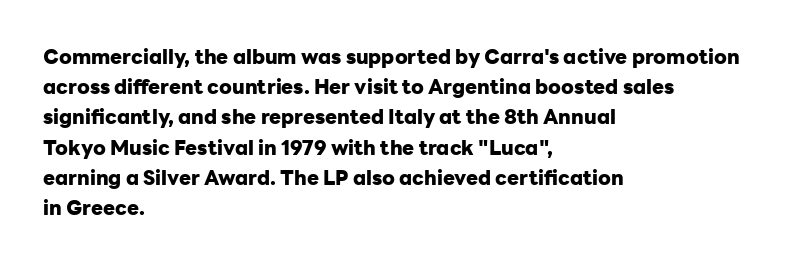
{"italic": "no", "bold": "yes", "underline": "no", "align": "left", "line_spacing": "normal", "line_spacing_ratio": 1.51, "letter_spacing": "normal", "letter_spacing_em": 0.0, "glyph_px": 20}
